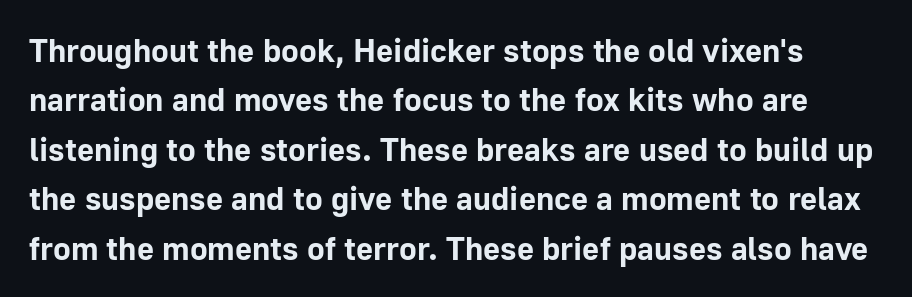
{"serif": "no", "italic": "no", "bold": "yes", "weight": "bold", "width": "normal", "stroke_contrast": "low", "x_height": "medium", "monospaced": "no", "underline": "no", "line_spacing": "normal", "line_spacing_ratio": 1.5, "letter_spacing": "normal", "letter_spacing_em": 0.0, "glyph_px": 33}
